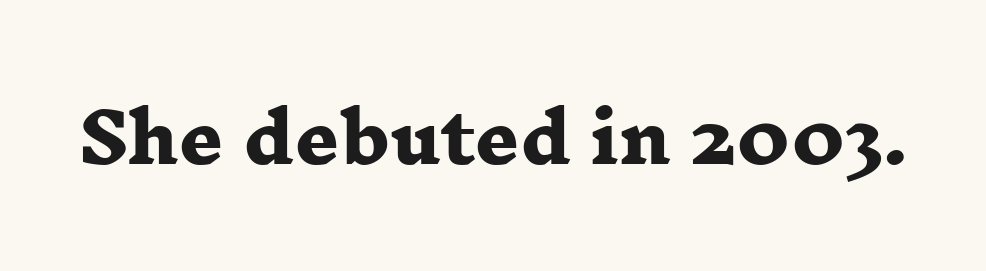
Q: Is the text bold? A: Yes.
Q: Is the typeface a serif or a sans-serif typeface? A: Serif.
Q: Is the text underlined? A: No.
Q: Is the spacing between letters normal or unusually wide? A: Normal.
Q: Width (condensed, normal, or wide)? A: Wide.
Q: Stroke contrast? A: Low.
Q: x-height? A: Medium.
Q: Monospaced? A: No.
